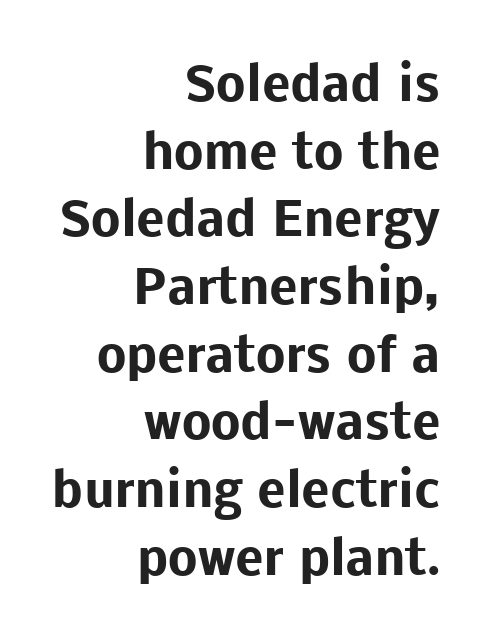
Letterform terminals end flat and unadorned throughout the passage. Pretty heavy lettering here — definitely bold. Honestly, the letter spacing is just normal — you wouldn't notice it. Note the varied advance widths — an 'i' is clearly narrower than an 'm'. The vertical gap from one line to the next is medium. The baseline area is clear.
